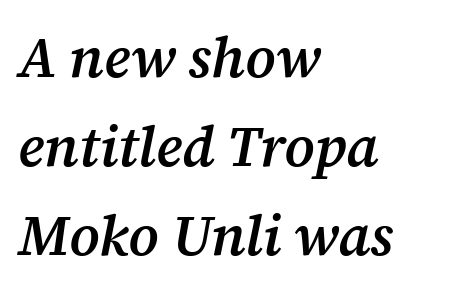
The image shows 56 px semibold serif type, italic (leaning right); set left-aligned, normal line spacing (1.59x), normal letter spacing, not underlined; medium stroke contrast and a medium x-height.
